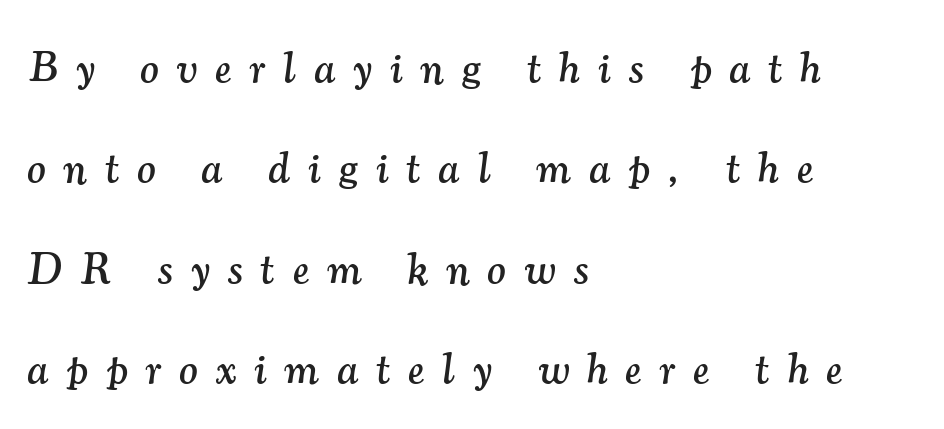
The image shows 44 px serif type, italic (leaning right); set left-aligned, loose line spacing (2.28x), unusually wide letter spacing (+0.41 em), not underlined; medium stroke contrast and a small x-height.
